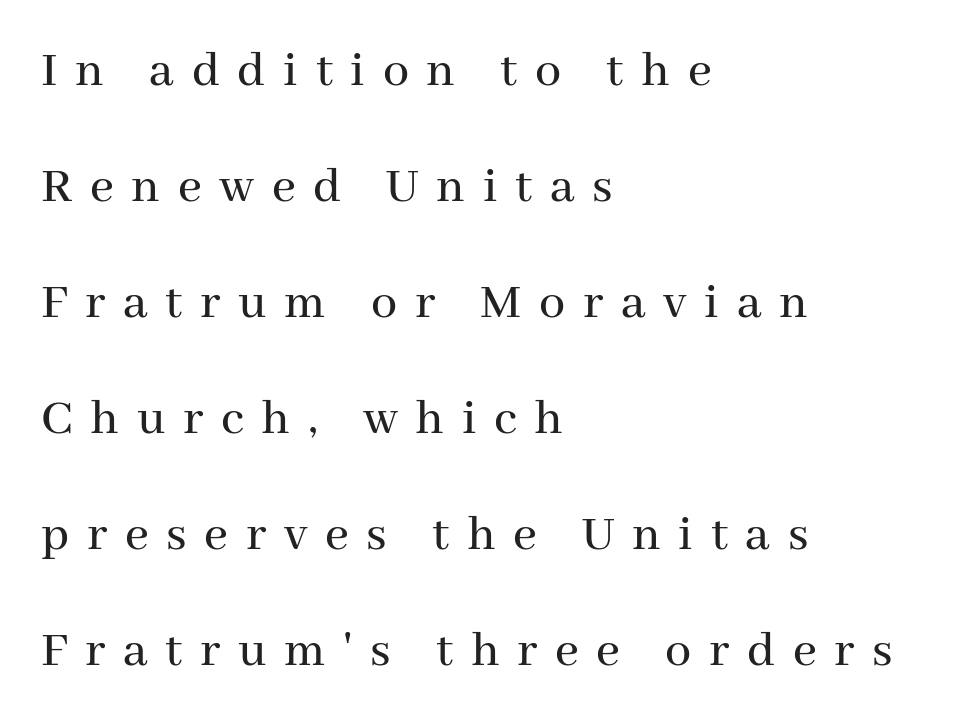
Q: Is the text italic (slanted)? A: No, it is upright.
Q: Is the typeface a serif or a sans-serif typeface? A: Serif.
Q: Is the text underlined? A: No.
Q: How is the paragraph aligned? A: Left-aligned.
Q: Is the spacing between letters normal or unusually wide? A: Unusually wide.
Q: Is the spacing between lines tight, normal or loose? A: Loose.
Q: Width (condensed, normal, or wide)? A: Normal.
Q: Stroke contrast? A: Medium.
Q: x-height? A: Medium.
Q: Monospaced? A: No.
